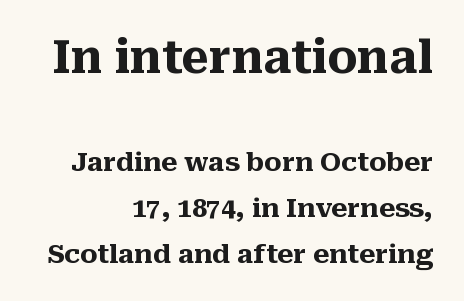
Q: Is the text bold? A: Yes.
Q: Is the text italic (slanted)? A: No, it is upright.
Q: Is the typeface a serif or a sans-serif typeface? A: Serif.
Q: Is the text underlined? A: No.
Q: How is the paragraph aligned? A: Right-aligned.
Q: Is the spacing between letters normal or unusually wide? A: Normal.
Q: Which block of text is set in a larger size, the first (top) or the second (bottom)? A: The first (top) one.
Q: Width (condensed, normal, or wide)? A: Normal.
Q: Stroke contrast? A: Medium.
Q: x-height? A: Medium.
Q: Monospaced? A: No.
